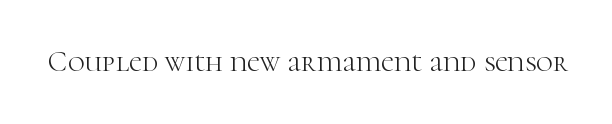
Serif or sans? Serif — the stroke terminals have little feet. Proportional: the letters do not fall into vertical columns. The baseline area is clear. Every character sits straight up, as roman type does. The typeface has the unassuming heft of standard copy or less.
